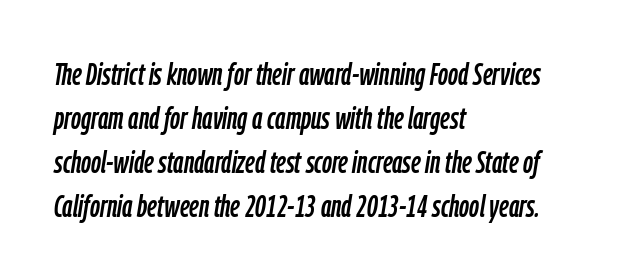
How are the letters spaced? Ordinarily, with no added tracking. Evenly set lines give the paragraph a standard silhouette. Left-aligned paragraph, ragged on the right. Bare-footed words on every line. Emphasis-style slanted type is in use.
